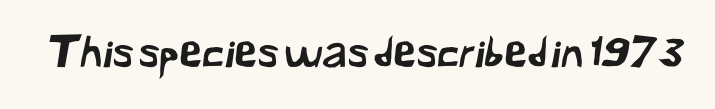
Short note: letters normally spaced. Each row of text sits above clean, open space. You could not count columns in this text — the font is proportionally spaced. A typesetter would label this face a sans.
